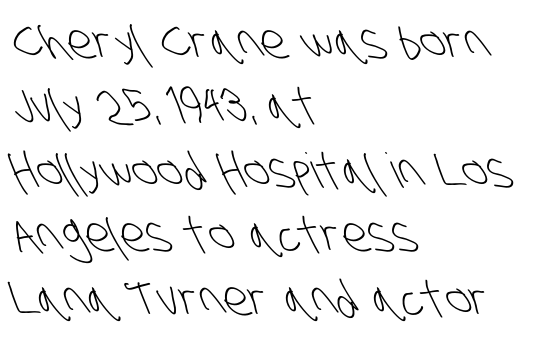
Q: Is the text bold? A: No.
Q: Is the typeface a serif or a sans-serif typeface? A: Sans-serif.
Q: Is the text underlined? A: No.
Q: How is the paragraph aligned? A: Left-aligned.
Q: Is the spacing between letters normal or unusually wide? A: Normal.
Q: Is the spacing between lines tight, normal or loose? A: Normal.
Q: Width (condensed, normal, or wide)? A: Condensed.
Q: Stroke contrast? A: Low.
Q: x-height? A: Large.
Q: Monospaced? A: No.
